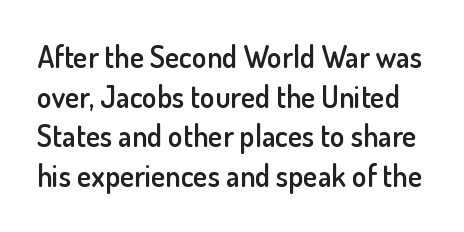
{"serif": "no", "italic": "no", "bold": "semi", "weight": "semibold", "width": "normal", "stroke_contrast": "low", "x_height": "small", "monospaced": "no", "underline": "no", "line_spacing": "normal", "line_spacing_ratio": 1.32, "letter_spacing": "normal", "letter_spacing_em": 0.0, "glyph_px": 30}
